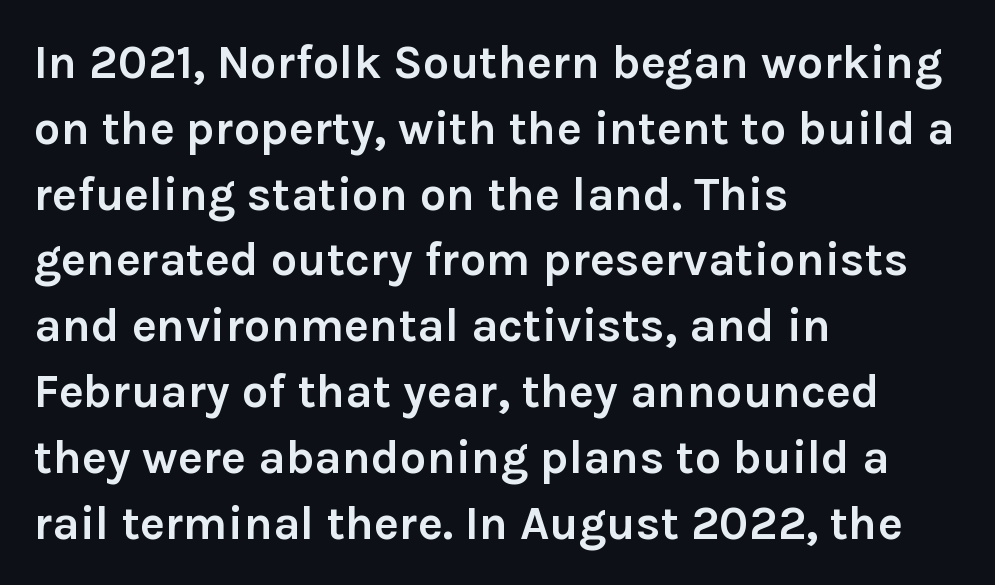
Nope, no serifs anywhere on these letters. Honestly, the row spacing looks completely unremarkable. These lines were composed using upright roman letters. These lines are rendered in a variable-pitch font. The ragged edge is on the right, which tells us the setting is flush left. Caption: standard tracking, unaltered.
